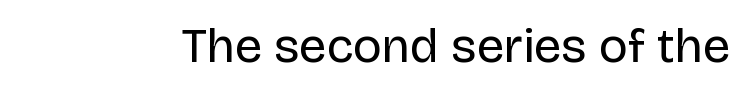
{"serif": "no", "italic": "no", "bold": "no", "weight": "regular", "width": "normal", "stroke_contrast": "low", "x_height": "large", "monospaced": "no", "underline": "no", "letter_spacing": "normal", "letter_spacing_em": 0.0, "glyph_px": 49}
